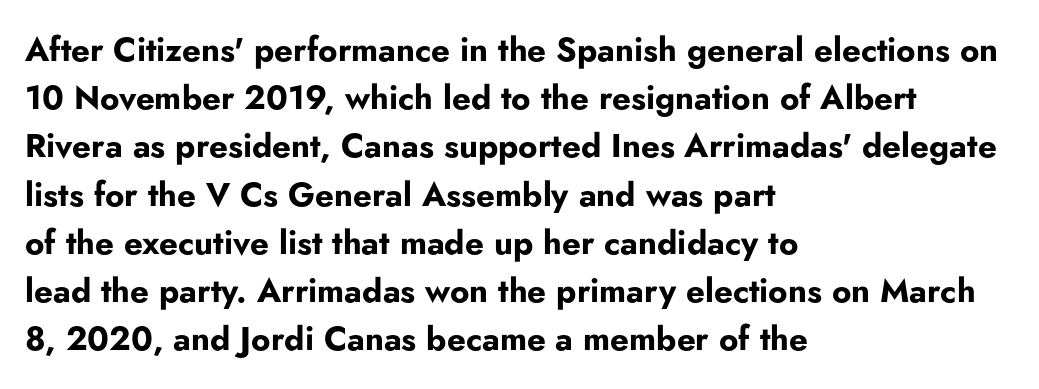
The image shows 33 px bold sans-serif type, upright; set left-aligned, normal line spacing (1.46x), normal letter spacing, not underlined; low stroke contrast and a small x-height.
